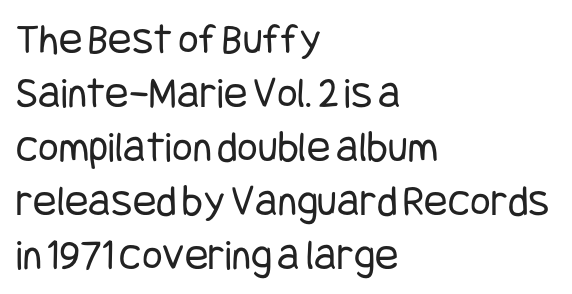
{"serif": "no", "italic": "no", "bold": "no", "weight": "regular", "width": "condensed", "stroke_contrast": "low", "x_height": "large", "underline": "no", "align": "left", "line_spacing_ratio": 1.23, "letter_spacing": "normal", "letter_spacing_em": 0.0, "glyph_px": 44}
